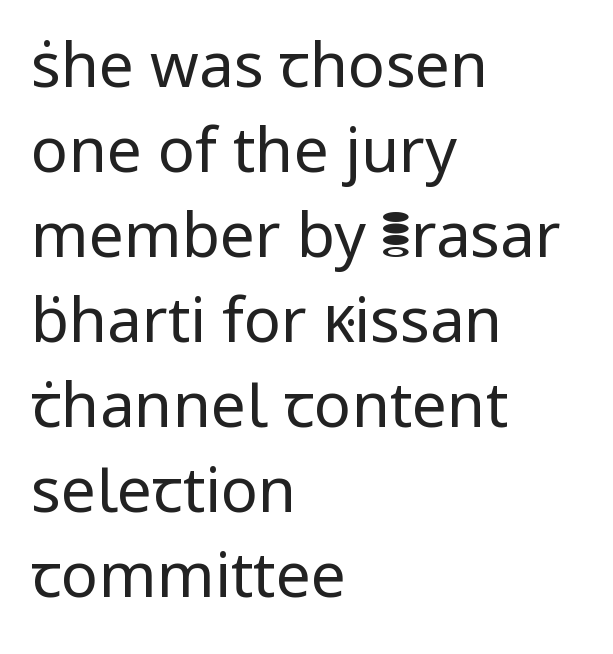
Q: Is the text bold? A: No.
Q: Is the text italic (slanted)? A: No, it is upright.
Q: Is the typeface a serif or a sans-serif typeface? A: Sans-serif.
Q: Is the text underlined? A: No.
Q: How is the paragraph aligned? A: Left-aligned.
Q: Is the spacing between letters normal or unusually wide? A: Normal.
Q: Is the spacing between lines tight, normal or loose? A: Normal.
Q: Width (condensed, normal, or wide)? A: Normal.
Q: Stroke contrast? A: Low.
Q: x-height? A: Medium.
Q: Monospaced? A: No.
